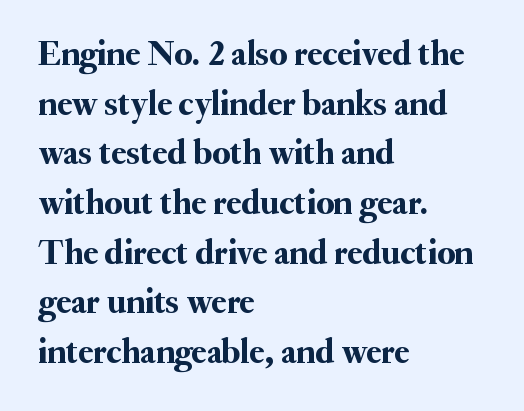
Q: Is the text italic (slanted)? A: No, it is upright.
Q: Is the typeface a serif or a sans-serif typeface? A: Serif.
Q: Is the text underlined? A: No.
Q: How is the paragraph aligned? A: Left-aligned.
Q: Is the spacing between letters normal or unusually wide? A: Normal.
Q: Is the spacing between lines tight, normal or loose? A: Normal.
Q: Width (condensed, normal, or wide)? A: Normal.
Q: Stroke contrast? A: Medium.
Q: x-height? A: Small.
Q: Monospaced? A: No.
